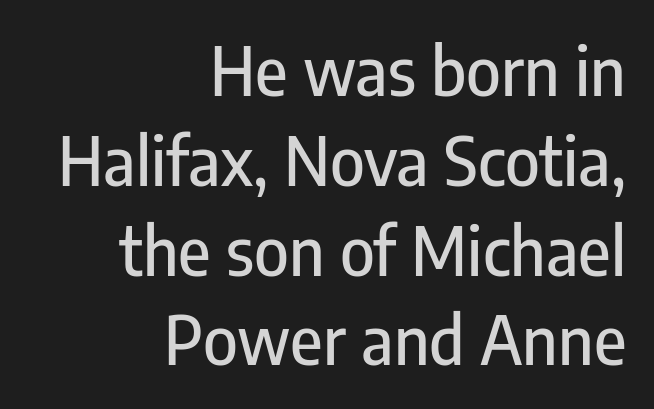
The image shows 66 px condensed sans-serif type, upright; set right-aligned, normal line spacing (1.36x), normal letter spacing, not underlined; low stroke contrast and a medium x-height.
